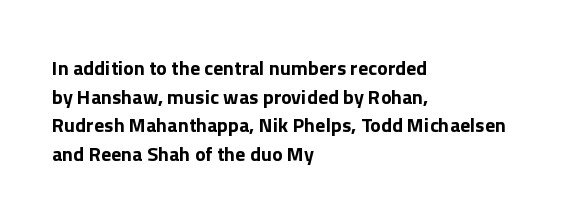
Q: Is the text bold? A: Yes.
Q: Is the text italic (slanted)? A: No, it is upright.
Q: Is the text underlined? A: No.
Q: How is the paragraph aligned? A: Left-aligned.
Q: Is the spacing between letters normal or unusually wide? A: Normal.
Q: Is the spacing between lines tight, normal or loose? A: Normal.
